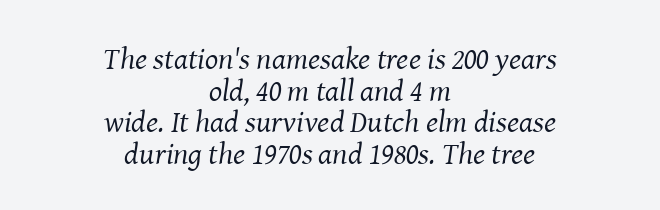
The image shows 31 px regular-weight serif type, italic (leaning right); set centered, tight line spacing (1.02x), normal letter spacing, not underlined; medium stroke contrast and a medium x-height.
